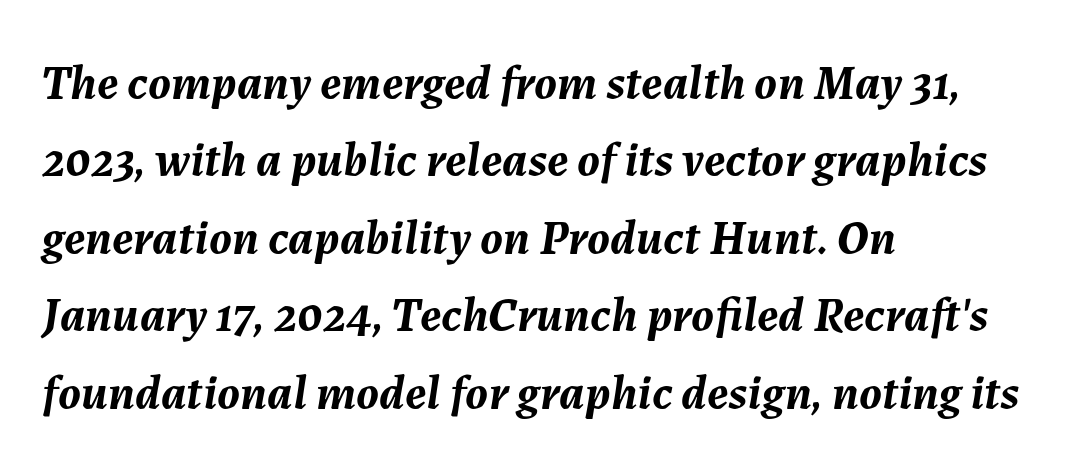
The image shows 49 px semibold type, italic (leaning right); set left-aligned, normal line spacing (1.58x), normal letter spacing, not underlined; medium stroke contrast and a medium x-height.
